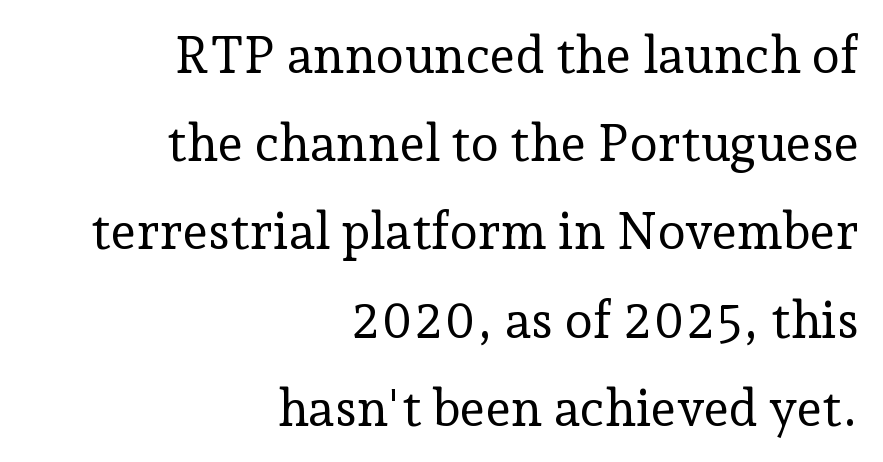
Q: Is the text bold? A: No.
Q: Is the text italic (slanted)? A: No, it is upright.
Q: Is the typeface a serif or a sans-serif typeface? A: Serif.
Q: Is the text underlined? A: No.
Q: How is the paragraph aligned? A: Right-aligned.
Q: Is the spacing between letters normal or unusually wide? A: Normal.
Q: Width (condensed, normal, or wide)? A: Normal.
Q: Stroke contrast? A: Low.
Q: x-height? A: Medium.
Q: Monospaced? A: No.
